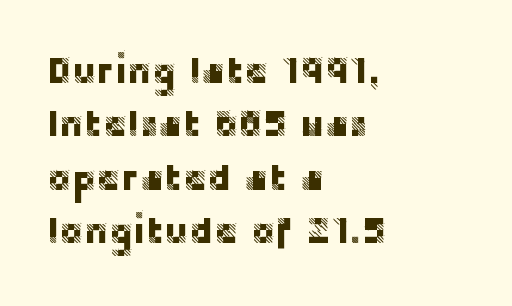
Q: Is the text italic (slanted)? A: No, it is upright.
Q: Is the typeface a serif or a sans-serif typeface? A: Sans-serif.
Q: Is the text underlined? A: No.
Q: How is the paragraph aligned? A: Left-aligned.
Q: Is the spacing between letters normal or unusually wide? A: Normal.
Q: Is the spacing between lines tight, normal or loose? A: Normal.
Q: Width (condensed, normal, or wide)? A: Normal.
Q: Stroke contrast? A: Low.
Q: x-height? A: Large.
Q: Monospaced? A: No.
